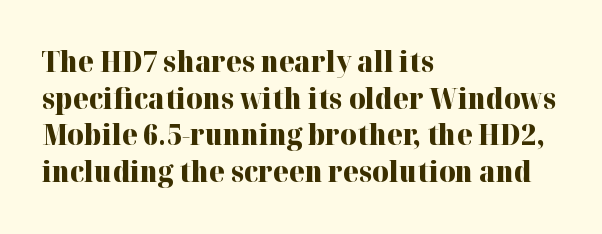
Each letter's strokes conclude with small projecting serifs. Character widths vary here, with narrow letters taking less room than wide ones. Reading down the column, the eye jumps a familiar distance to each next line. The ragged edge is on the right, which tells us the setting is flush left. A roman cut, with each character standing at attention.
